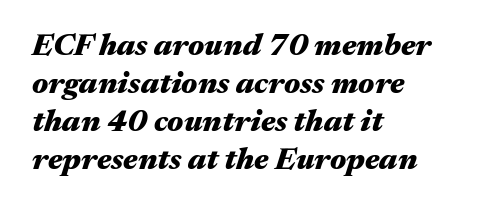
{"italic": "yes", "lean": "right", "slant_degrees": 17, "bold": "yes", "weight": "heavy", "width": "wide", "stroke_contrast": "medium", "x_height": "medium", "monospaced": "no", "underline": "no", "align": "left", "line_spacing_ratio": 1.23, "letter_spacing": "normal", "letter_spacing_em": 0.0, "glyph_px": 31}
